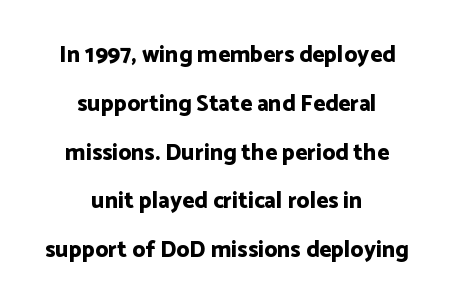
{"italic": "no", "bold": "yes", "underline": "no", "align": "center", "line_spacing": "loose", "line_spacing_ratio": 2.12, "letter_spacing": "normal", "letter_spacing_em": 0.0, "glyph_px": 23}
